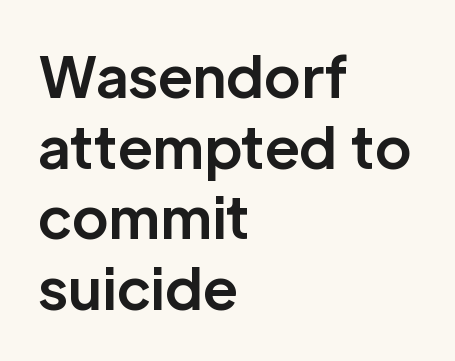
How would I describe the line gaps? Plain and ordinary. Letters rest on an invisible, unmarked baseline. Spacing between characters is what you'd get straight out of the box. Layout note: lines flush left. What kind of face is this? One without serifs — a sans.
